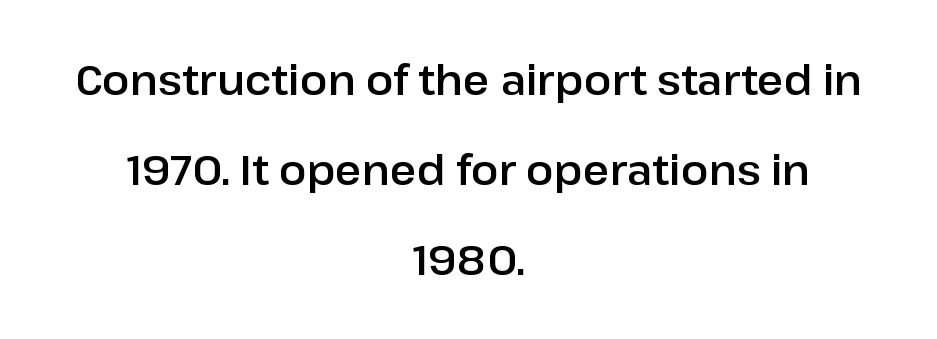
Q: Is the text italic (slanted)? A: No, it is upright.
Q: Is the typeface a serif or a sans-serif typeface? A: Sans-serif.
Q: Is the text underlined? A: No.
Q: How is the paragraph aligned? A: Centered.
Q: Is the spacing between letters normal or unusually wide? A: Normal.
Q: Is the spacing between lines tight, normal or loose? A: Loose.
Q: Width (condensed, normal, or wide)? A: Normal.
Q: Stroke contrast? A: Low.
Q: x-height? A: Medium.
Q: Monospaced? A: No.
